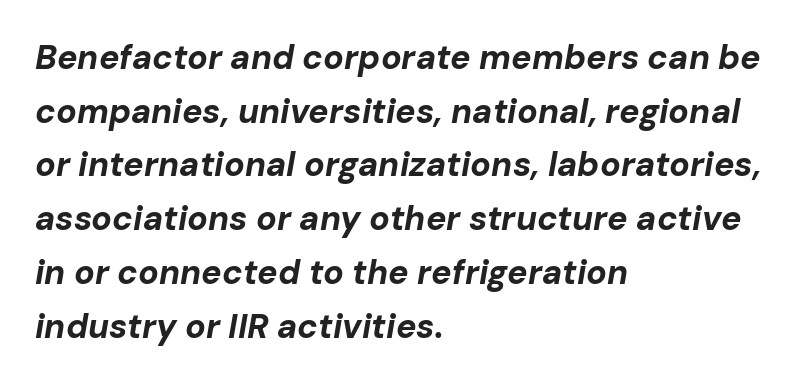
Visually the block forms a straight wall on the left and a jagged coastline on the right. Thick stems and heavy bowls — unmistakably bold. Letter spacing: default. The passage shown stacks its lines at a standard gap. Do the characters align in a grid? No, the font is proportional. Only glyphs here, with clear space below each row.
